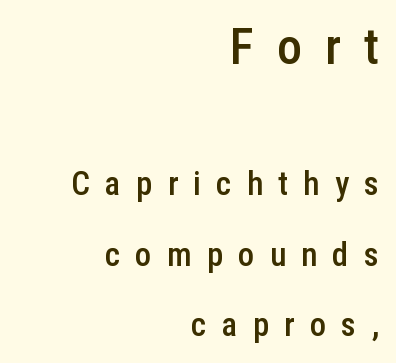
Q: Is the text bold? A: Semi-bold.
Q: Is the text italic (slanted)? A: No, it is upright.
Q: Is the typeface a serif or a sans-serif typeface? A: Sans-serif.
Q: Is the text underlined? A: No.
Q: How is the paragraph aligned? A: Right-aligned.
Q: Is the spacing between letters normal or unusually wide? A: Unusually wide.
Q: Is the spacing between lines tight, normal or loose? A: Loose.
Q: Which block of text is set in a larger size, the first (top) or the second (bottom)? A: The first (top) one.
Q: Width (condensed, normal, or wide)? A: Condensed.
Q: Stroke contrast? A: Low.
Q: x-height? A: Medium.
Q: Monospaced? A: No.
